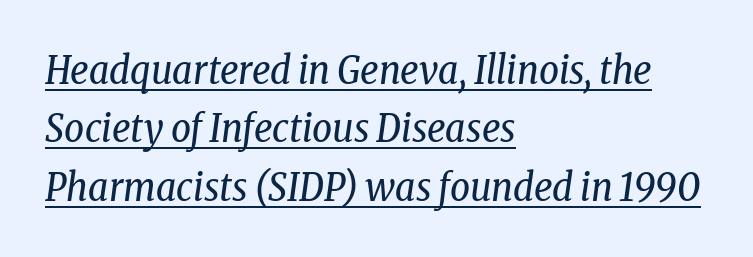
Caption: lettering with a line underneath. A typesetter would call this proportional, since set widths differ per character. Notice how descenders clear the ascenders below comfortably — that's standard leading. All the whitespace from short lines collects on the right. The type family on display is of the serif kind. The tracking reads as untouched default to a designer's eye.
